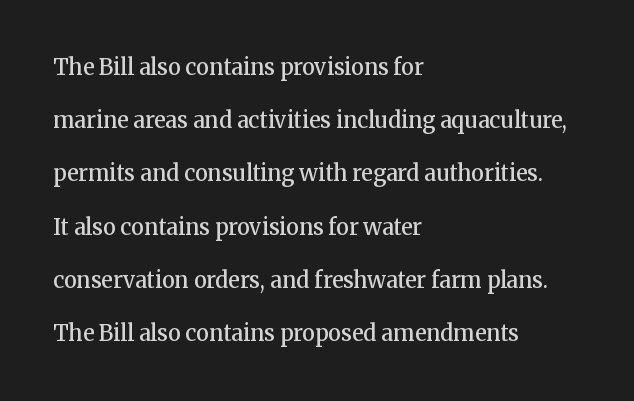
The image shows 22 px text type, upright; set left-aligned, loose line spacing (2.42x), normal letter spacing, not underlined.
